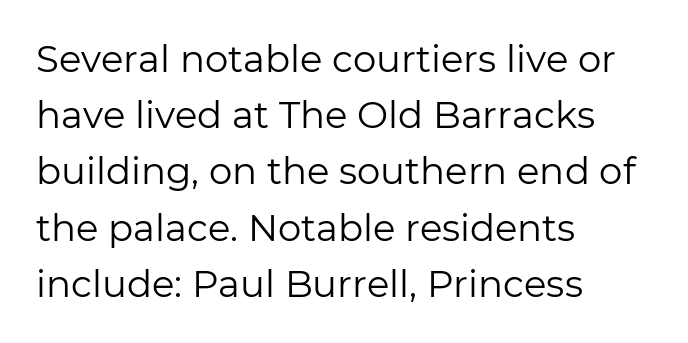
Casual observation: everything's shoved over to the left. A clean baseline with only descenders dipping below it. These lines are rendered in a variable-pitch font. The type is set solid horizontally, with unmodified tracking.
